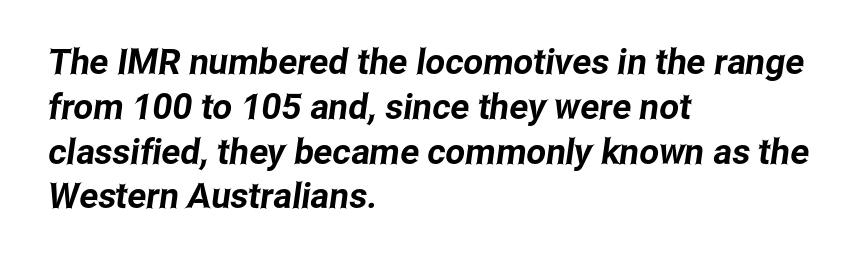
{"serif": "no", "width": "condensed", "stroke_contrast": "low", "x_height": "medium", "monospaced": "no", "underline": "no", "align": "left", "line_spacing": "normal", "line_spacing_ratio": 1.28, "letter_spacing": "normal", "letter_spacing_em": 0.0, "glyph_px": 35}
